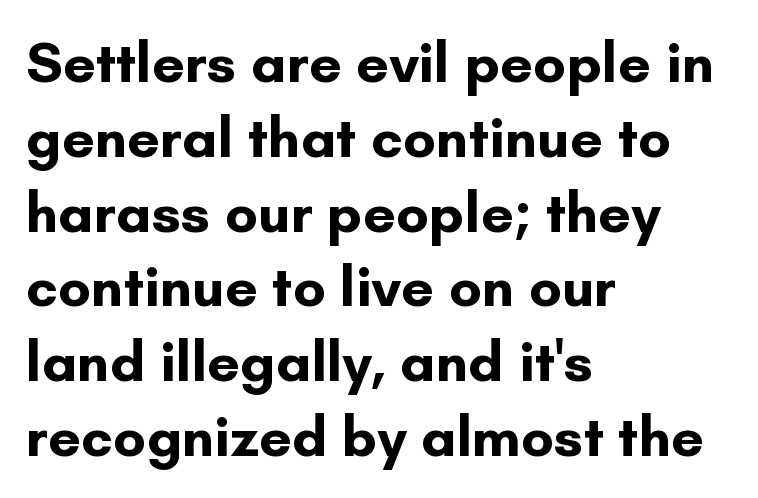
The image shows 58 px bold sans-serif type, upright; set left-aligned, normal line spacing (1.29x), normal letter spacing, not underlined; low stroke contrast and a small x-height.
